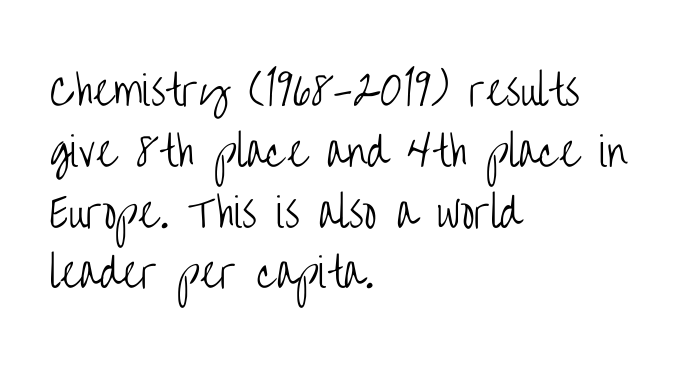
{"serif": "no", "italic": "no", "bold": "no", "weight": "light", "width": "condensed", "stroke_contrast": "low", "x_height": "large", "monospaced": "no", "underline": "no", "align": "left", "line_spacing": "normal", "line_spacing_ratio": 1.52, "letter_spacing": "normal", "letter_spacing_em": 0.0, "glyph_px": 40}
